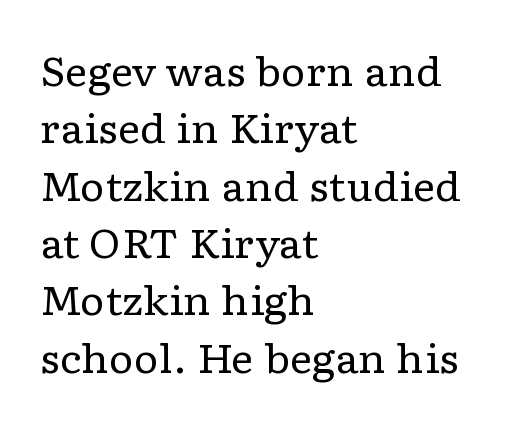
Are there feet on the stems? There are — it's a serif. These lines are set flush left with a ragged right edge. Reading down the column, the eye jumps a familiar distance to each next line. The words here are not underlined. These lines are rendered in a variable-pitch font.
